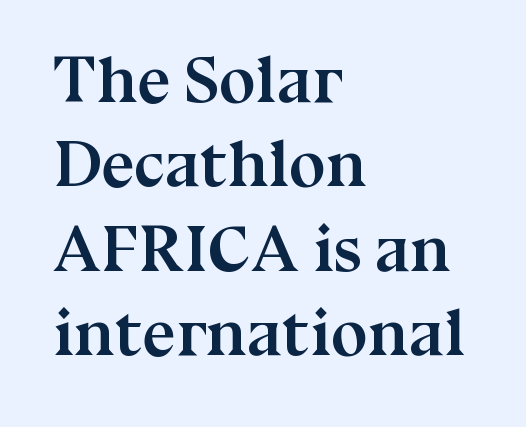
The image shows 66 px semibold serif type, upright; set left-aligned, normal line spacing (1.28x), normal letter spacing, not underlined; medium stroke contrast and a medium x-height.
